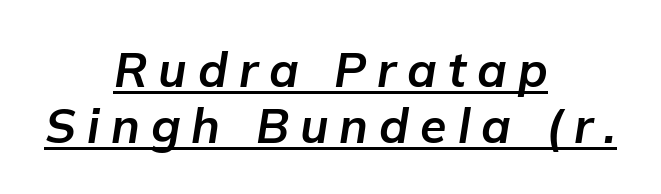
Q: Is the text bold? A: Yes.
Q: Is the text italic (slanted)? A: Yes, it leans right by about 9 degrees.
Q: Is the text underlined? A: Yes.
Q: How is the paragraph aligned? A: Centered.
Q: Is the spacing between letters normal or unusually wide? A: Unusually wide.
Q: Width (condensed, normal, or wide)? A: Normal.
Q: Stroke contrast? A: Low.
Q: x-height? A: Medium.
Q: Monospaced? A: No.
